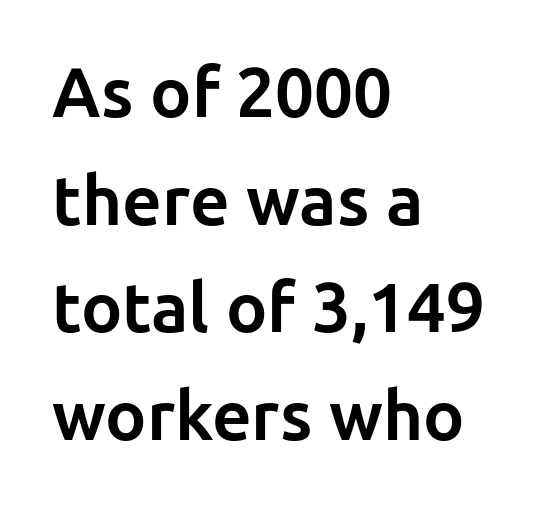
The image shows 69 px bold sans-serif type, upright; set left-aligned, normal line spacing (1.56x), normal letter spacing, not underlined; low stroke contrast and a medium x-height.
